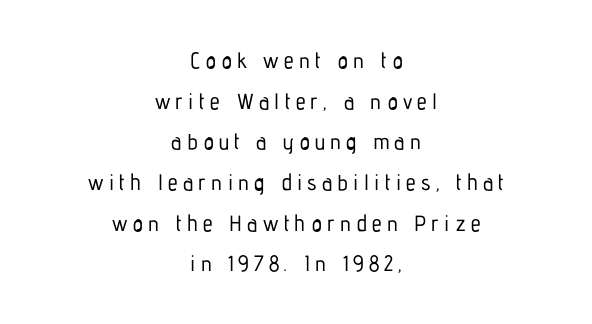
Q: Is the text italic (slanted)? A: No, it is upright.
Q: Is the text underlined? A: No.
Q: How is the paragraph aligned? A: Centered.
Q: Is the spacing between letters normal or unusually wide? A: Unusually wide.
